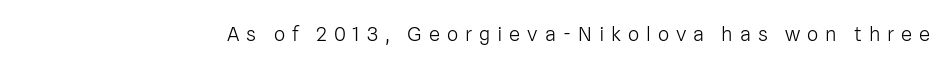
The letters look calm and open, with moderate or lighter stems. Designer's note — italics off, roman on. The zone under the glyphs is completely vacant. In terms of letterspacing, this is a distinctly airy, spread setting.
